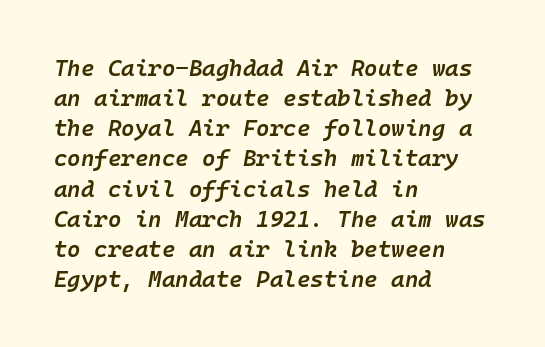
Characters follow at the spacing the type designer built in. Does the leading feel generous? No, just average. Caption: semibold face, moderately heavy strokes. Letters rest on an invisible, unmarked baseline. The typesetter chose a ragged-right arrangement here. Style check: oblique.
